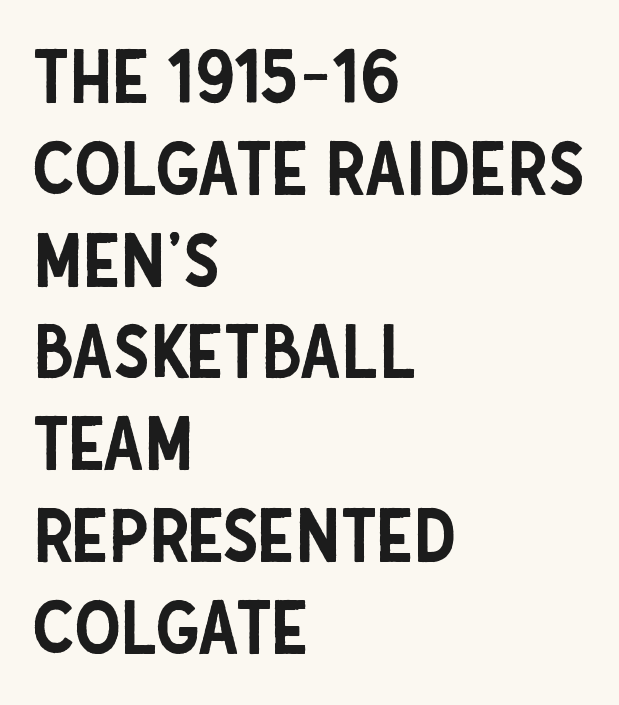
Looks like regular typesetting: each glyph gets only the width it needs. This sample is left-justified, so line endings fall wherever the words run out. If you drew a line through each stem, it would be perfectly vertical. The face used here is rendered with its standard letterfit. Beneath every word, the page is bare. This is sans-serif lettering, the kind often seen on screens and signage.
